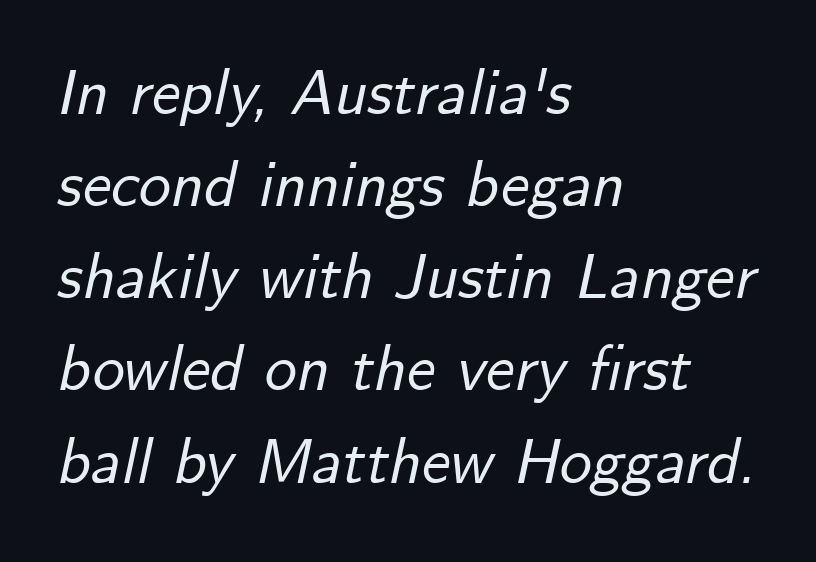
The image shows 64 px text type, italic (leaning right); set left-aligned, normal line spacing (1.44x), normal letter spacing, not underlined; low stroke contrast and a small x-height.
